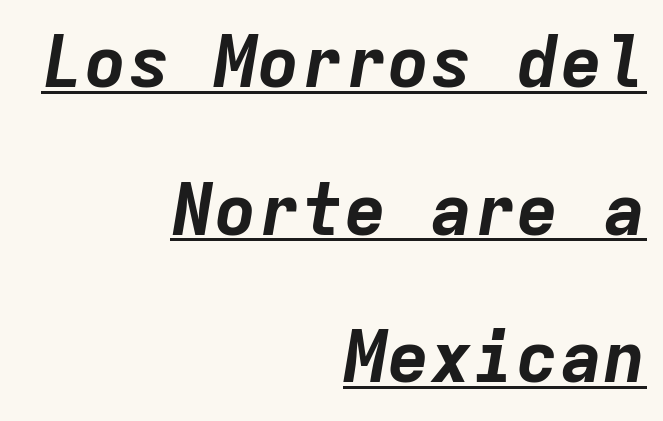
{"italic": "yes", "lean": "right", "slant_degrees": 9, "bold": "yes", "weight": "bold", "width": "normal", "stroke_contrast": "low", "x_height": "medium", "monospaced": "yes", "underline": "yes", "align": "right", "line_spacing": "loose", "line_spacing_ratio": 2.05, "letter_spacing": "normal", "letter_spacing_em": 0.0, "glyph_px": 72}
